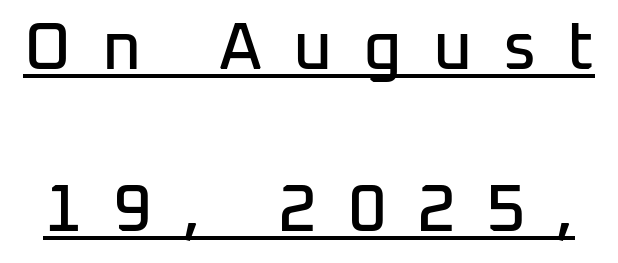
{"serif": "no", "italic": "no", "width": "normal", "stroke_contrast": "low", "x_height": "medium", "monospaced": "no", "underline": "yes", "line_spacing": "loose", "line_spacing_ratio": 2.42, "letter_spacing": "wide", "letter_spacing_em": 0.46, "glyph_px": 67}
